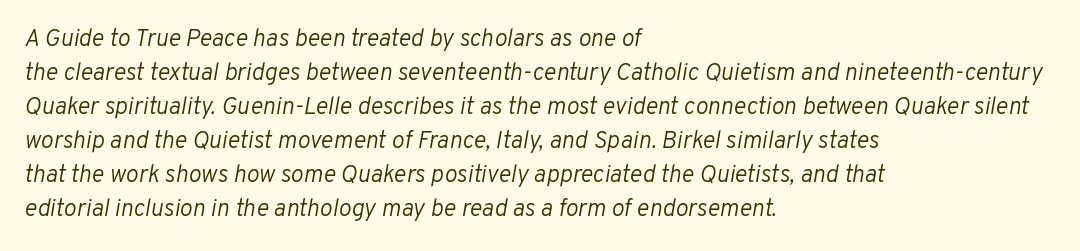
Typeset ragged right — the left edge is the straight one. Underline: absent. Looking at the ascenders, they clearly lean. The lines sit at an ordinary, default distance from one another. Is the letter spacing exaggerated? No — it looks like the ordinary default. Stem width sits at or under what a default text font uses.
